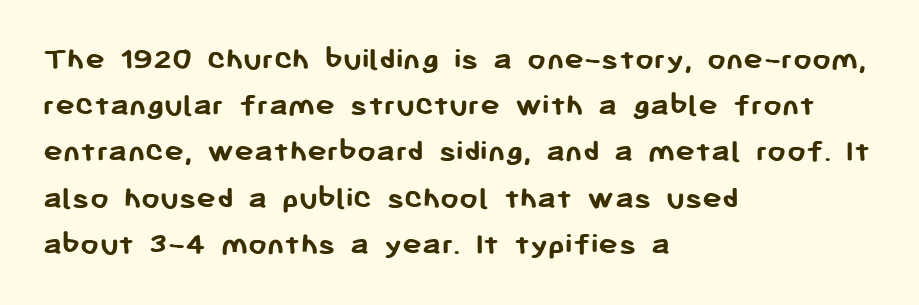
Q: Is the text bold? A: Yes.
Q: Is the text italic (slanted)? A: No, it is upright.
Q: Is the typeface a serif or a sans-serif typeface? A: Sans-serif.
Q: Is the text underlined? A: No.
Q: How is the paragraph aligned? A: Left-aligned.
Q: Is the spacing between letters normal or unusually wide? A: Normal.
Q: Is the spacing between lines tight, normal or loose? A: Normal.
Q: Width (condensed, normal, or wide)? A: Normal.
Q: Stroke contrast? A: Low.
Q: x-height? A: Medium.
Q: Monospaced? A: No.
